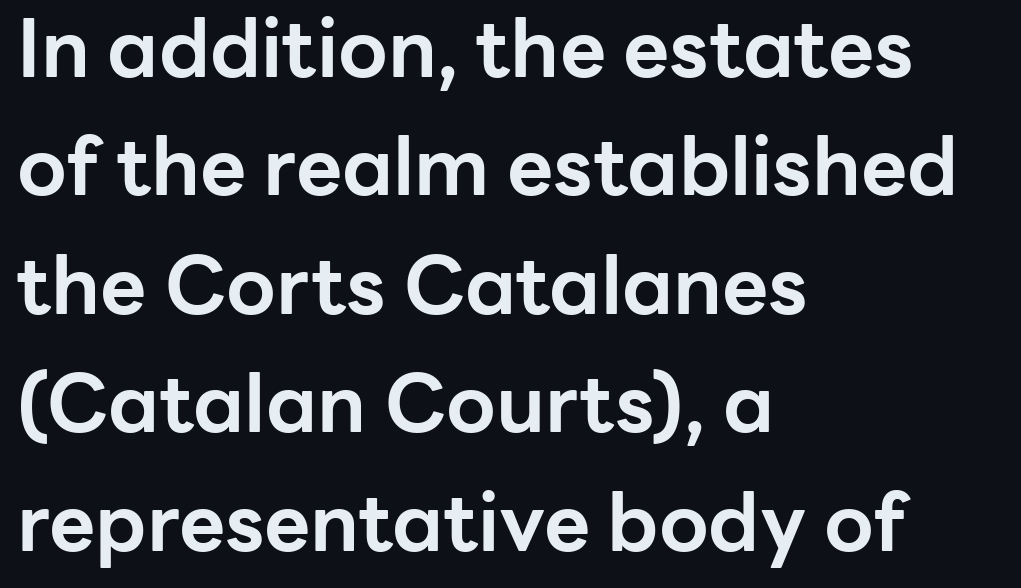
The image shows 80 px bold sans-serif type, upright; set left-aligned, normal line spacing (1.48x), normal letter spacing, not underlined; low stroke contrast and a medium x-height.
